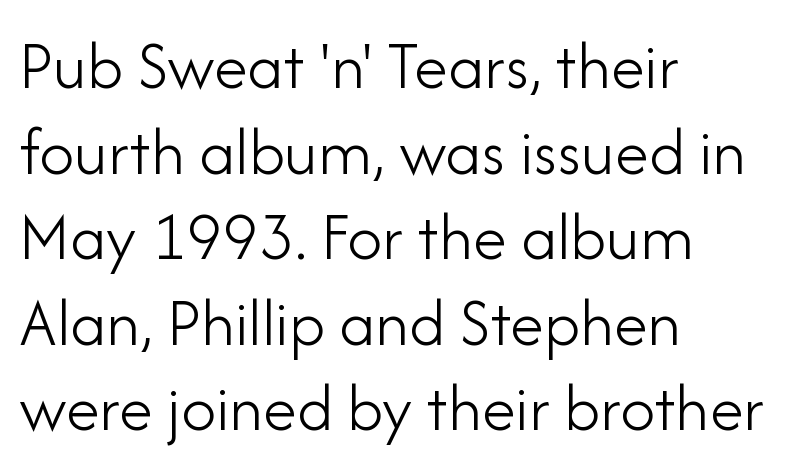
{"serif": "no", "italic": "no", "bold": "no", "weight": "light", "width": "normal", "stroke_contrast": "low", "x_height": "small", "monospaced": "no", "underline": "no", "align": "left", "line_spacing_ratio": 1.24, "letter_spacing": "normal", "letter_spacing_em": 0.0, "glyph_px": 69}
